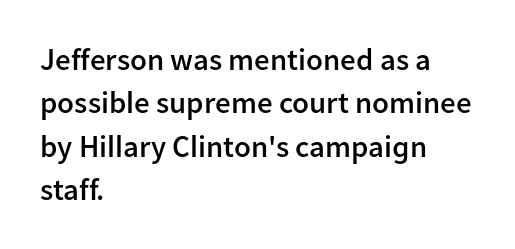
The image shows 31 px semibold sans-serif type, upright; set left-aligned, normal line spacing (1.4x), normal letter spacing, not underlined; low stroke contrast and a medium x-height.
